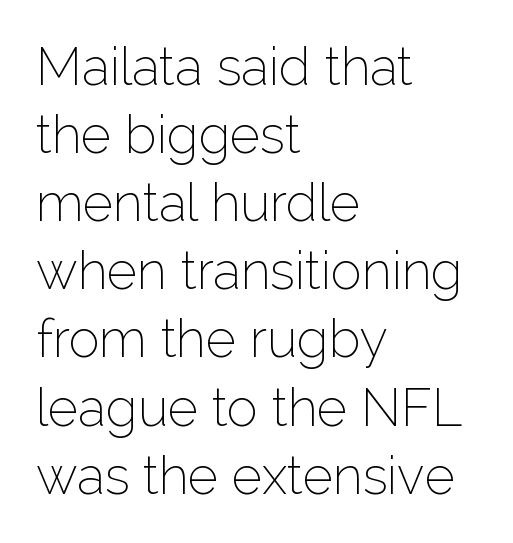
{"serif": "no", "italic": "no", "bold": "no", "weight": "thin", "width": "normal", "stroke_contrast": "low", "x_height": "medium", "monospaced": "no", "underline": "no", "align": "left", "line_spacing": "normal", "line_spacing_ratio": 1.31, "letter_spacing": "normal", "letter_spacing_em": 0.0, "glyph_px": 52}
